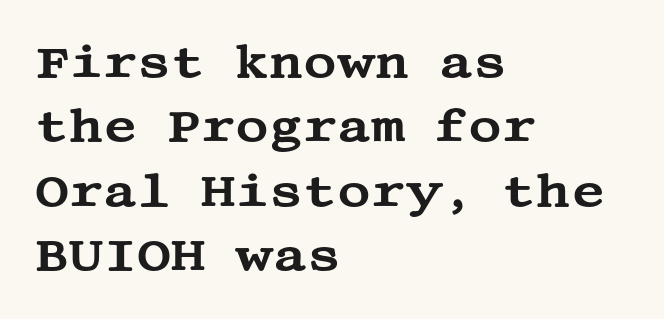
The image shows 46 px wide serif type, upright; set left-aligned, normal line spacing (1.4x), normal letter spacing, not underlined; medium stroke contrast and a large x-height.
